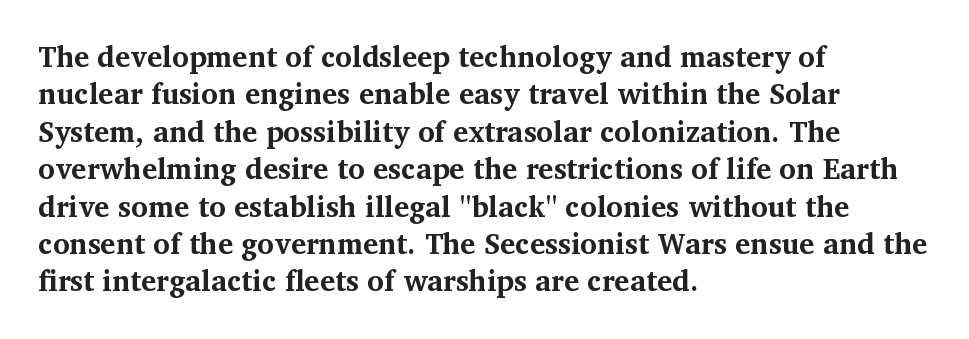
Q: Is the text bold? A: Yes.
Q: Is the text italic (slanted)? A: No, it is upright.
Q: Is the typeface a serif or a sans-serif typeface? A: Serif.
Q: Is the text underlined? A: No.
Q: How is the paragraph aligned? A: Left-aligned.
Q: Is the spacing between letters normal or unusually wide? A: Normal.
Q: Is the spacing between lines tight, normal or loose? A: Normal.
Q: Width (condensed, normal, or wide)? A: Normal.
Q: Stroke contrast? A: Medium.
Q: x-height? A: Medium.
Q: Monospaced? A: No.
